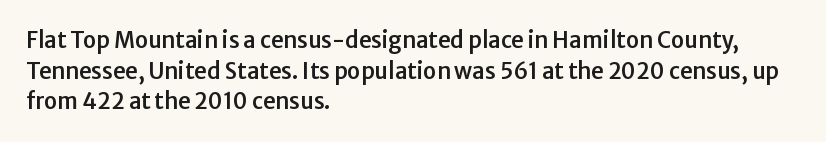
Q: Is the text italic (slanted)? A: No, it is upright.
Q: Is the text underlined? A: No.
Q: How is the paragraph aligned? A: Left-aligned.
Q: Is the spacing between letters normal or unusually wide? A: Normal.
Q: Is the spacing between lines tight, normal or loose? A: Normal.
